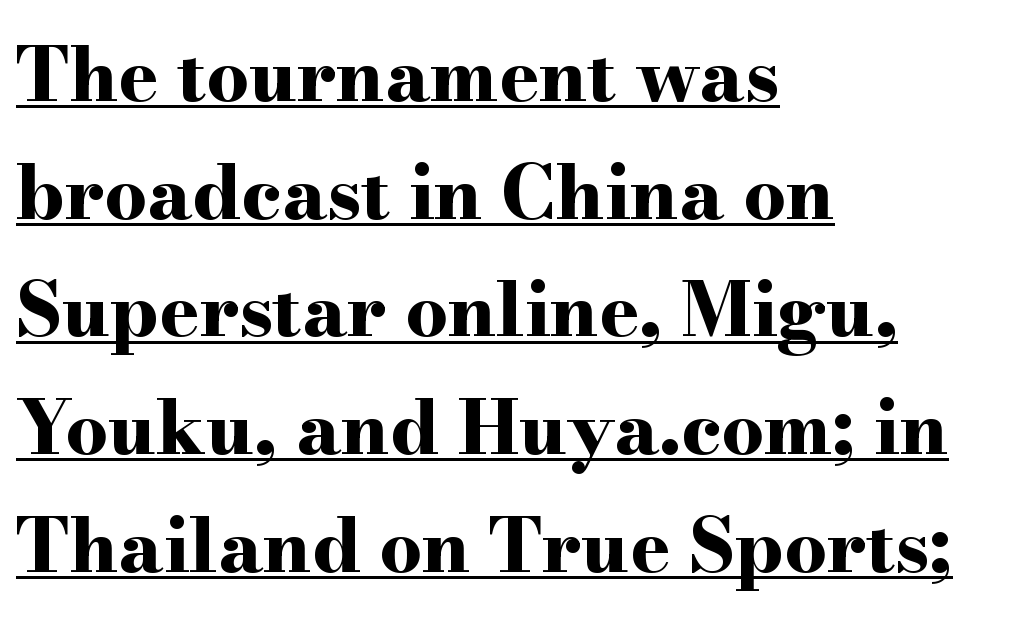
{"serif": "yes", "italic": "no", "bold": "yes", "weight": "bold", "width": "wide", "stroke_contrast": "high", "x_height": "small", "monospaced": "no", "underline": "yes", "align": "left", "line_spacing": "normal", "line_spacing_ratio": 1.57, "letter_spacing": "normal", "letter_spacing_em": 0.0, "glyph_px": 75}
